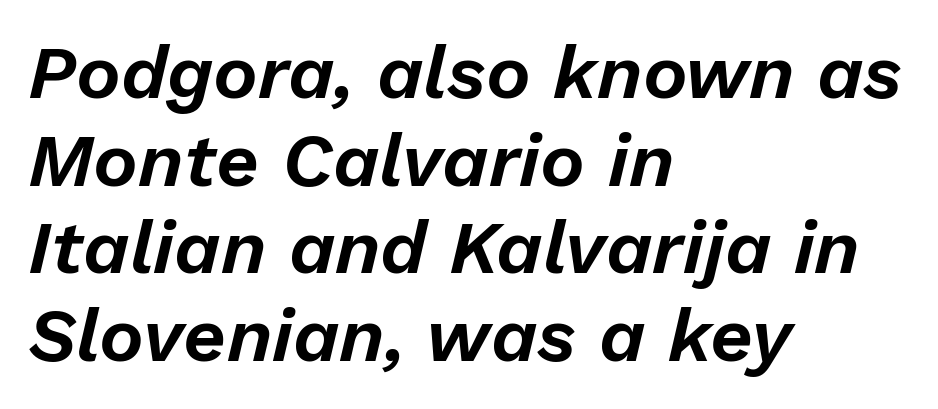
Alignment: flush left. The rendering keeps characters at their native spacing. The glyphs are unaccompanied by any horizontal stroke below them. Spacing verdict: proportional, widths tailored to each character. This is oblique type, the kind used for emphasis or titles.
